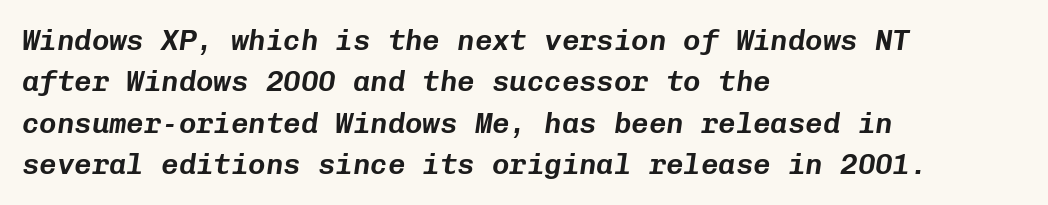
{"italic": "yes", "lean": "right", "slant_degrees": 8, "width": "normal", "stroke_contrast": "low", "x_height": "medium", "monospaced": "yes", "underline": "no", "align": "left", "line_spacing": "normal", "line_spacing_ratio": 1.43, "letter_spacing": "normal", "letter_spacing_em": 0.0, "glyph_px": 29}
